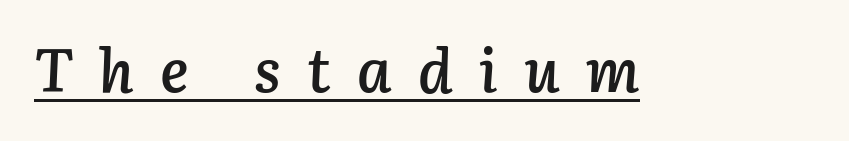
{"italic": "yes", "lean": "right", "slant_degrees": 3, "bold": "semi", "weight": "semibold", "width": "normal", "stroke_contrast": "low", "x_height": "medium", "monospaced": "no", "underline": "yes", "letter_spacing": "wide", "letter_spacing_em": 0.44, "glyph_px": 60}
